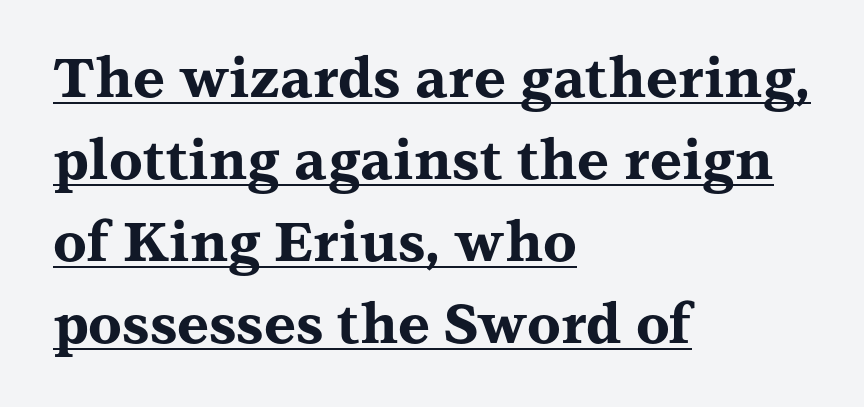
The image shows 55 px bold, wide serif type, upright; set left-aligned, normal line spacing (1.49x), normal letter spacing, underlined; medium stroke contrast and a medium x-height.
